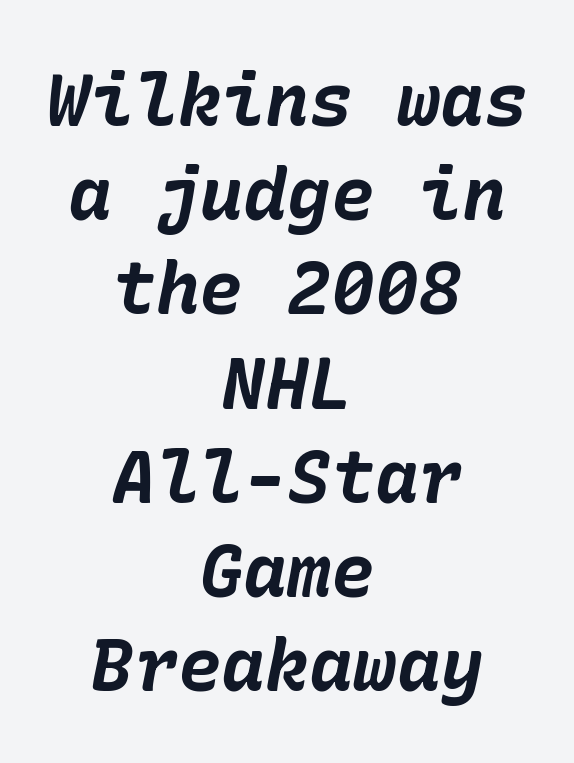
The image shows 73 px bold type, italic (leaning right); set centered, normal line spacing (1.29x), normal letter spacing, not underlined; low stroke contrast and a medium x-height.
